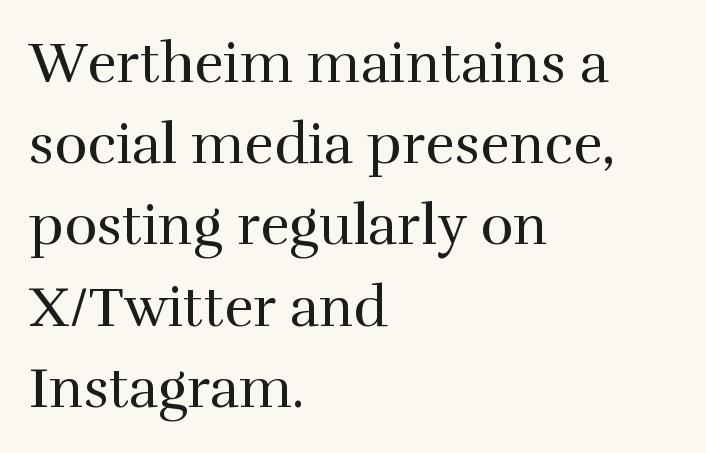
The image shows 56 px regular-weight serif type, upright; set left-aligned, normal line spacing (1.45x), normal letter spacing, not underlined; high stroke contrast and a medium x-height.
